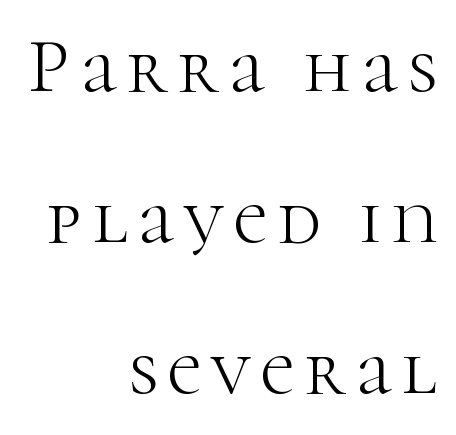
Notice how the stems are strictly vertical — no italics here. Reading down the block, your eye finds every line finishing at a fixed right position. Honestly, there is no underline to notice here at all. This sample has the flowing, uneven cadence of proportional lettering.
